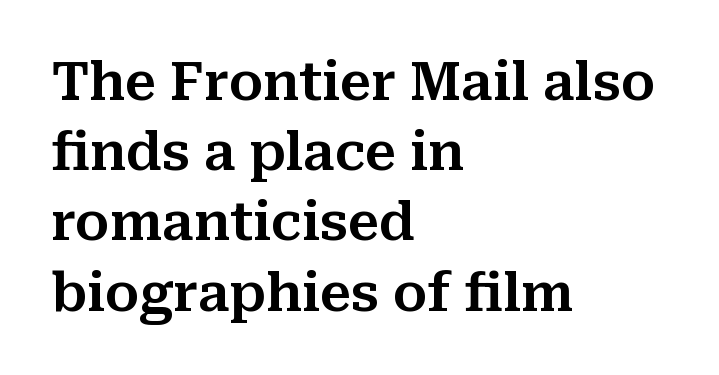
You could call the tracking neutral — neither tight nor loose. This is roman type, the default non-slanted kind. The line-height multiplier appears to be the usual default. Reading down the block, your eye returns to a fixed left position each line.
